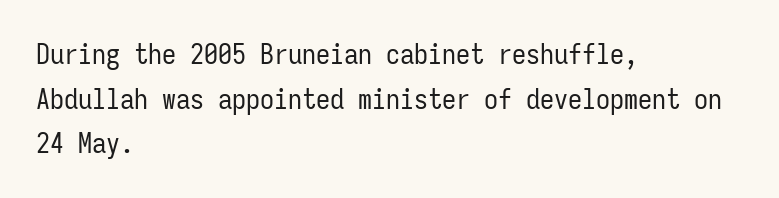
The strip under each line holds only bare page. No chunkiness to these letters — they're not bold. The passage shown is typed in a monospace face where columns stay perfectly aligned. The rag falls on the right side of this text block.
